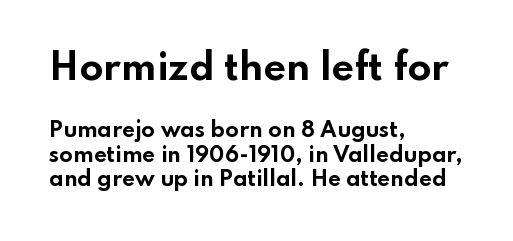
Q: Is the text bold? A: Yes.
Q: Is the text italic (slanted)? A: No, it is upright.
Q: Is the typeface a serif or a sans-serif typeface? A: Sans-serif.
Q: Is the text underlined? A: No.
Q: How is the paragraph aligned? A: Left-aligned.
Q: Is the spacing between letters normal or unusually wide? A: Normal.
Q: Which block of text is set in a larger size, the first (top) or the second (bottom)? A: The first (top) one.
Q: Width (condensed, normal, or wide)? A: Wide.
Q: Stroke contrast? A: Low.
Q: x-height? A: Small.
Q: Monospaced? A: No.
